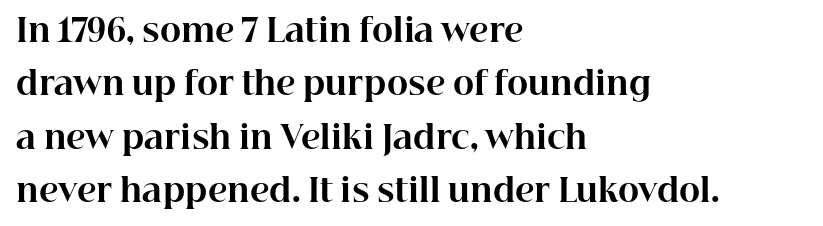
{"serif": "yes", "italic": "no", "bold": "yes", "weight": "bold", "width": "normal", "stroke_contrast": "high", "x_height": "medium", "monospaced": "no", "underline": "no", "align": "left", "line_spacing": "normal", "line_spacing_ratio": 1.67, "letter_spacing": "normal", "letter_spacing_em": 0.0, "glyph_px": 32}
